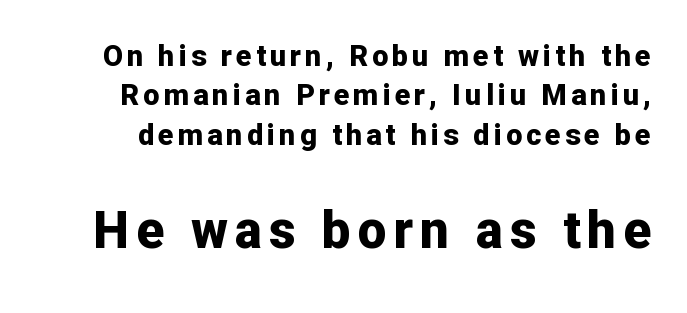
Underlining? Definitely not there. As a designer I'd log this as weight 700, bold. Proportional: the letters do not fall into vertical columns. This is roman type, the default non-slanted kind. Here the second block reads like a headline and the first like body copy. Notice how descenders clear the ascenders below comfortably — that's standard leading.
